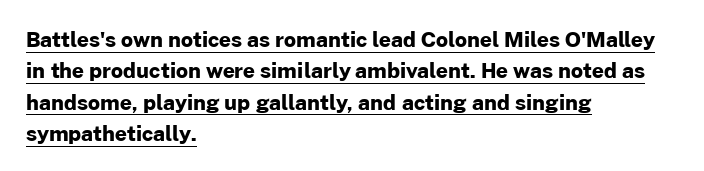
The image shows 21 px bold type, upright; set left-aligned, normal line spacing (1.49x), normal letter spacing, underlined.
